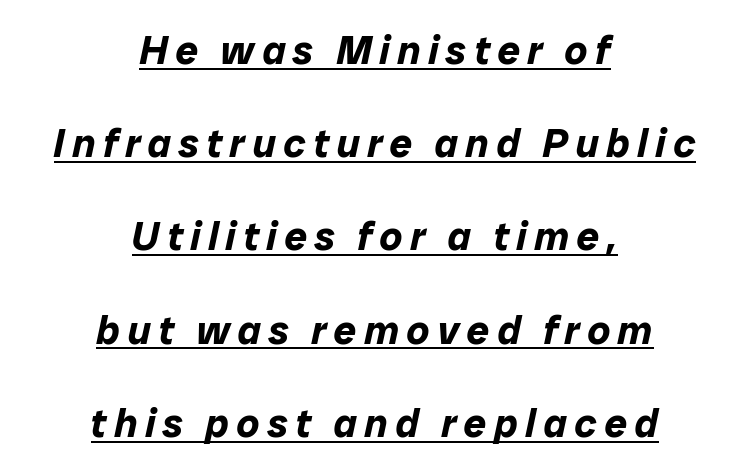
Q: Is the text bold? A: Yes.
Q: Is the text italic (slanted)? A: Yes, it leans right by about 12 degrees.
Q: Is the text underlined? A: Yes.
Q: How is the paragraph aligned? A: Centered.
Q: Is the spacing between lines tight, normal or loose? A: Loose.
Q: Width (condensed, normal, or wide)? A: Normal.
Q: Stroke contrast? A: Low.
Q: x-height? A: Medium.
Q: Monospaced? A: No.
